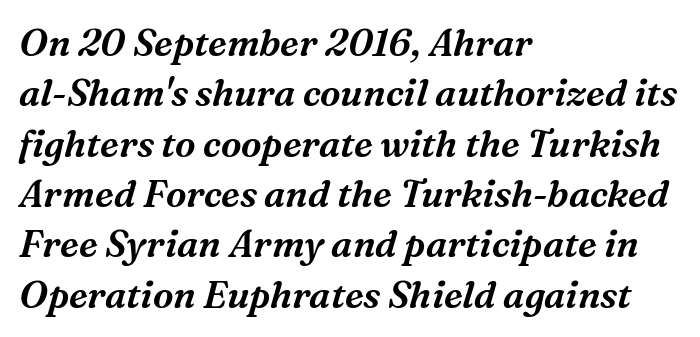
Q: Is the text italic (slanted)? A: Yes, it leans right by about 16 degrees.
Q: Is the typeface a serif or a sans-serif typeface? A: Serif.
Q: Is the text underlined? A: No.
Q: How is the paragraph aligned? A: Left-aligned.
Q: Is the spacing between letters normal or unusually wide? A: Normal.
Q: Is the spacing between lines tight, normal or loose? A: Normal.
Q: Width (condensed, normal, or wide)? A: Normal.
Q: Stroke contrast? A: Medium.
Q: x-height? A: Medium.
Q: Monospaced? A: No.
